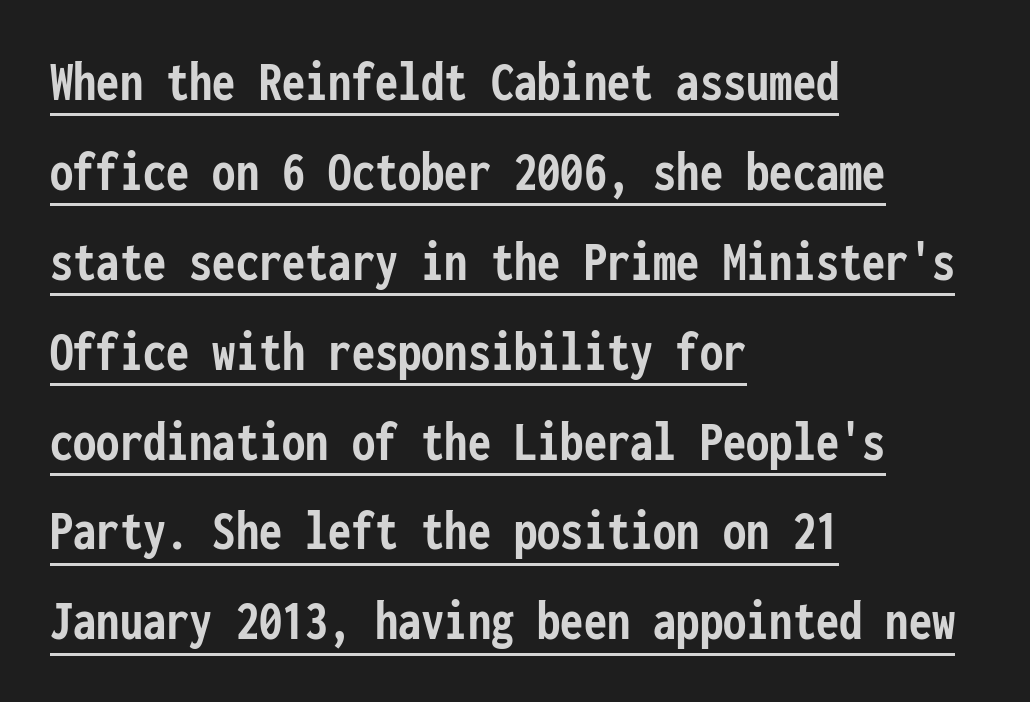
Default kerning and tracking; the words read as compact shapes. The passage shown is typed in a monospace face where columns stay perfectly aligned. Ascenders rise straight up at ninety degrees. The rag falls on the right side of this text block.
